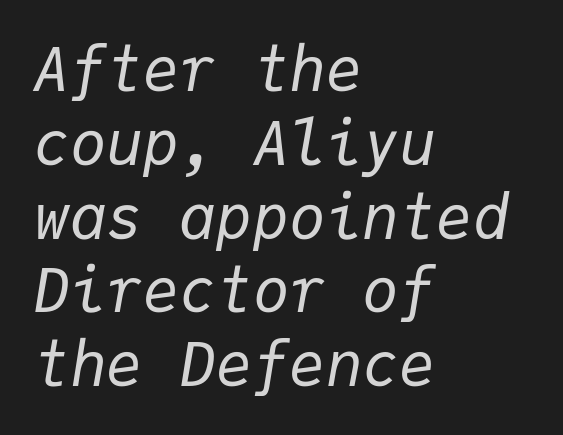
The image shows 61 px regular-weight type, italic (leaning right), monospaced; set left-aligned, line spacing 1.21x, normal letter spacing, not underlined; low stroke contrast and a medium x-height.
